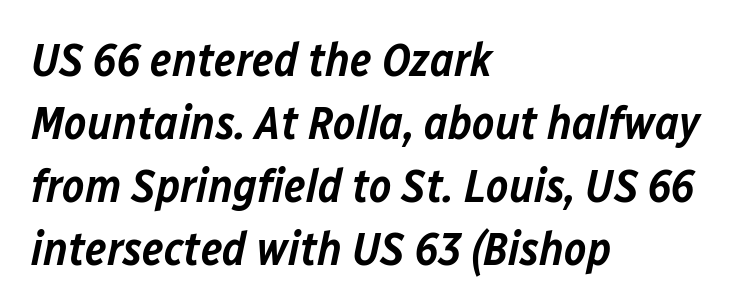
The image shows 47 px semibold type, italic (leaning right); set left-aligned, normal line spacing (1.34x), normal letter spacing, not underlined; low stroke contrast and a medium x-height.
